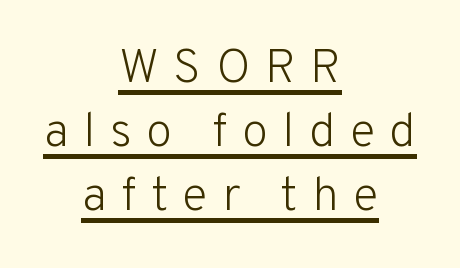
The image shows 48 px light sans-serif type, upright; set centered, normal line spacing (1.33x), unusually wide letter spacing (+0.3 em), underlined; low stroke contrast and a medium x-height.
